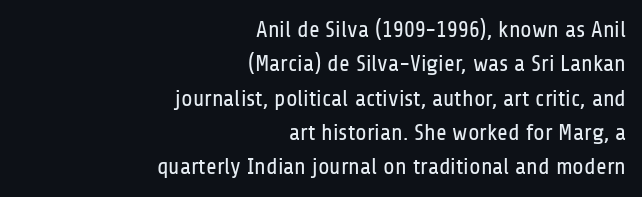
The image shows 23 px text type, upright; set right-aligned, normal line spacing (1.49x), normal letter spacing, not underlined.
